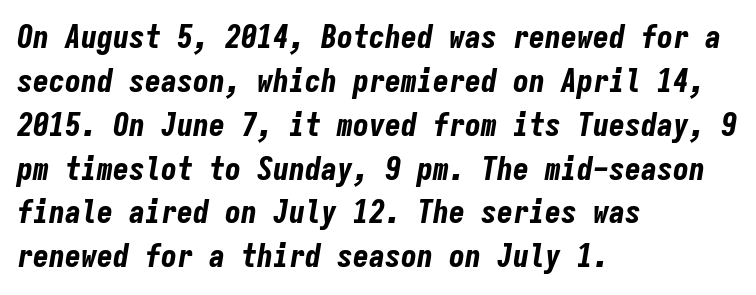
An italicized treatment has been applied to the whole sample. Set as a true bold cut, around the 700 mark. You could call the tracking neutral — neither tight nor loose. The specimen omits any rule beneath the text block's lines. Leftover space on each line is placed entirely after the last word. Spacing verdict: monospaced, one width for all characters.
